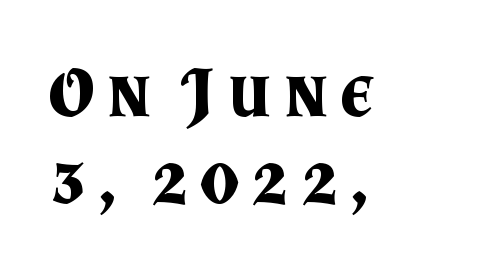
Q: Is the text bold? A: Yes.
Q: Is the text italic (slanted)? A: No, it is upright.
Q: Is the typeface a serif or a sans-serif typeface? A: Serif.
Q: Is the text underlined? A: No.
Q: How is the paragraph aligned? A: Left-aligned.
Q: Width (condensed, normal, or wide)? A: Normal.
Q: Stroke contrast? A: Medium.
Q: x-height? A: Small.
Q: Monospaced? A: No.
